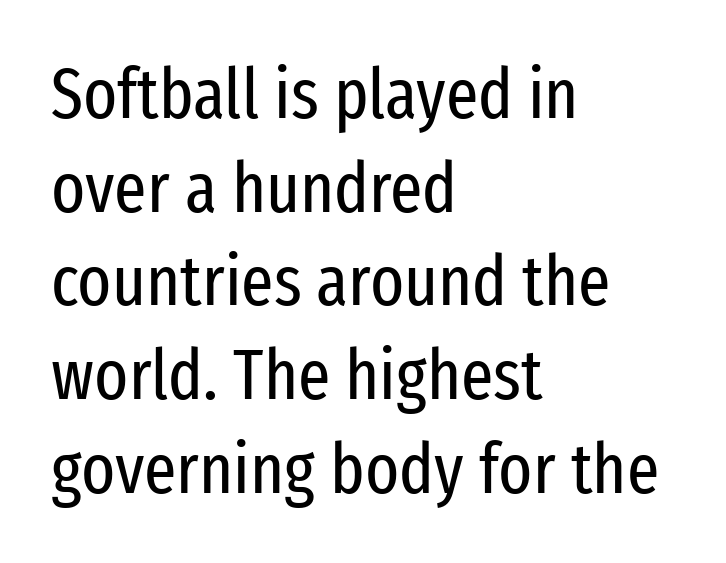
Q: Is the text bold? A: No.
Q: Is the text italic (slanted)? A: No, it is upright.
Q: Is the typeface a serif or a sans-serif typeface? A: Sans-serif.
Q: Is the text underlined? A: No.
Q: How is the paragraph aligned? A: Left-aligned.
Q: Is the spacing between letters normal or unusually wide? A: Normal.
Q: Is the spacing between lines tight, normal or loose? A: Normal.
Q: Width (condensed, normal, or wide)? A: Condensed.
Q: Stroke contrast? A: Low.
Q: x-height? A: Medium.
Q: Monospaced? A: No.
